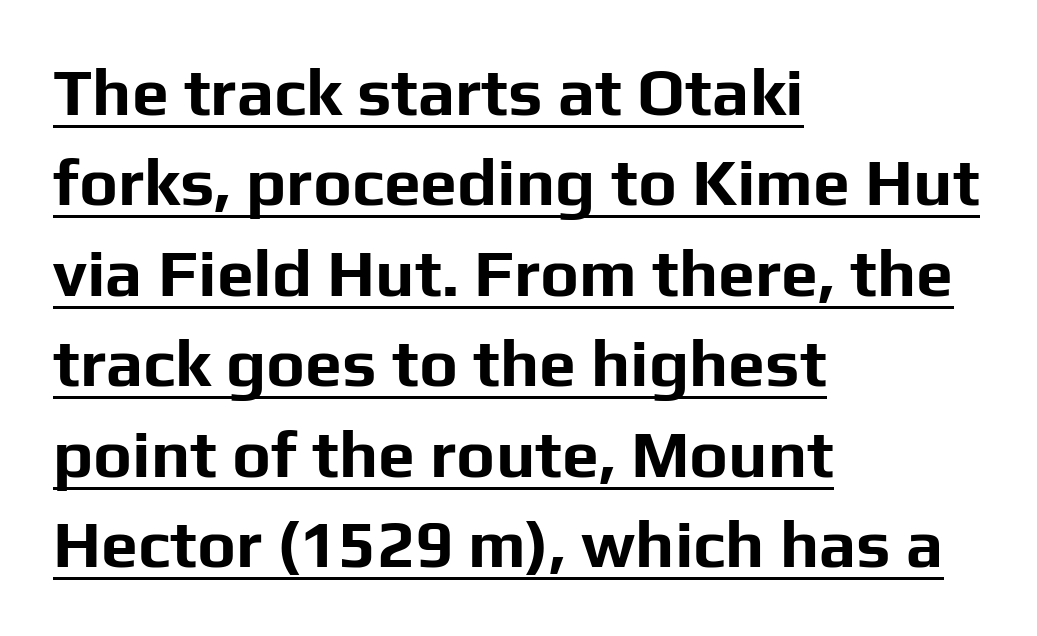
Note the varied advance widths — an 'i' is clearly narrower than an 'm'. Spacing between characters is what you'd get straight out of the box. The sample has been set heavy, in full bold. Rows of type keep a routine distance in the vertical direction. The paragraph shown leans on its left margin.
